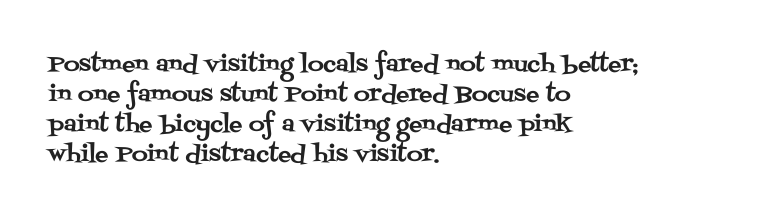
The image shows 22 px text type, upright; set left-aligned, normal line spacing (1.37x), normal letter spacing, not underlined.
